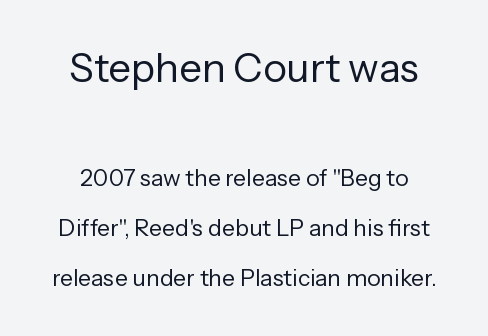
Q: Is the text bold? A: No.
Q: Is the text italic (slanted)? A: No, it is upright.
Q: Is the typeface a serif or a sans-serif typeface? A: Sans-serif.
Q: Is the text underlined? A: No.
Q: Is the spacing between letters normal or unusually wide? A: Normal.
Q: Is the spacing between lines tight, normal or loose? A: Loose.
Q: Which block of text is set in a larger size, the first (top) or the second (bottom)? A: The first (top) one.
Q: Width (condensed, normal, or wide)? A: Normal.
Q: Stroke contrast? A: Low.
Q: x-height? A: Medium.
Q: Monospaced? A: No.
